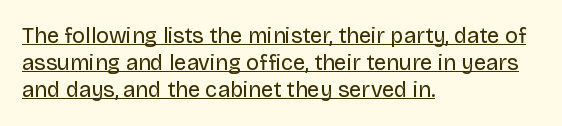
{"italic": "no", "bold": "no", "underline": "yes", "align": "left", "line_spacing_ratio": 1.23, "letter_spacing": "normal", "letter_spacing_em": 0.0, "glyph_px": 22}
